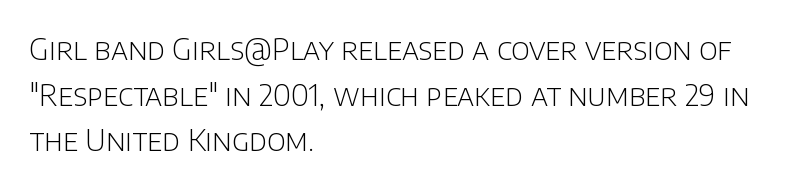
Q: Is the text bold? A: No.
Q: Is the text italic (slanted)? A: No, it is upright.
Q: Is the typeface a serif or a sans-serif typeface? A: Sans-serif.
Q: Is the text underlined? A: No.
Q: How is the paragraph aligned? A: Left-aligned.
Q: Is the spacing between letters normal or unusually wide? A: Normal.
Q: Is the spacing between lines tight, normal or loose? A: Normal.
Q: Width (condensed, normal, or wide)? A: Normal.
Q: Stroke contrast? A: Low.
Q: x-height? A: Large.
Q: Monospaced? A: No.
